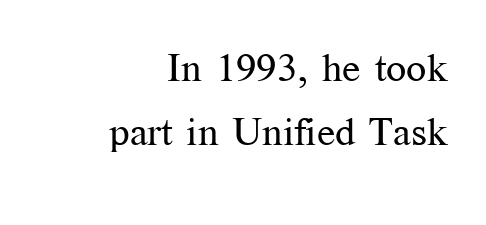
Is there any slant? The stems are plumb. Each line ends at the same right margin while the left side varies. These glyphs show unthickened strokes, regular width or finer. Descender tails drop into unmarked territory. The letters advance in unequal steps, a hallmark of proportional type. The letters sit at their default tracking, neither squeezed nor spread.
